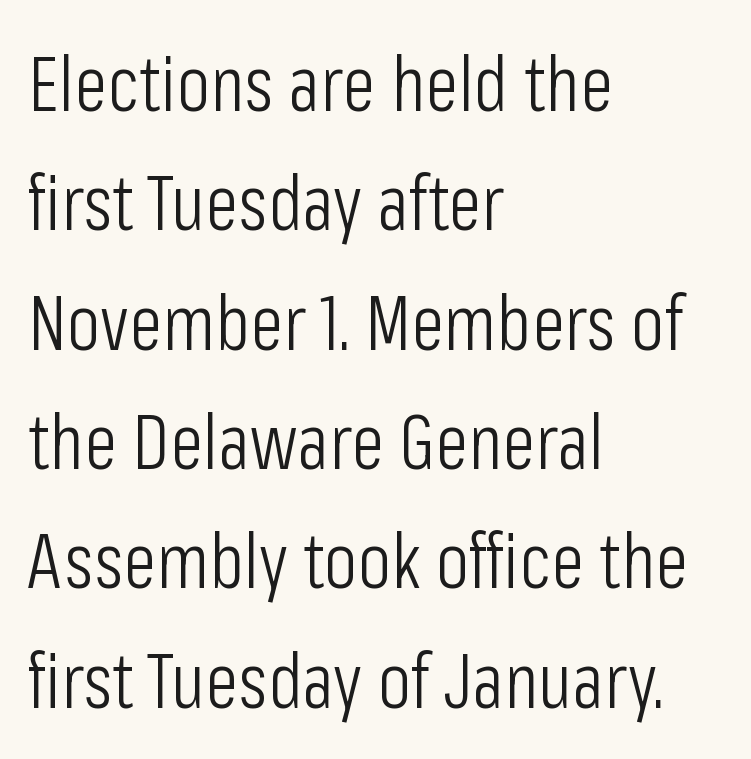
The lines sit at an ordinary, default distance from one another. Grotesque or geometric, the face here clearly has no serifs. Letters rest on an invisible, unmarked baseline. Words appear dense and cohesive because spacing is normal. A light-to-regular cut is what we see here. The specimen reads as upright at a glance.
